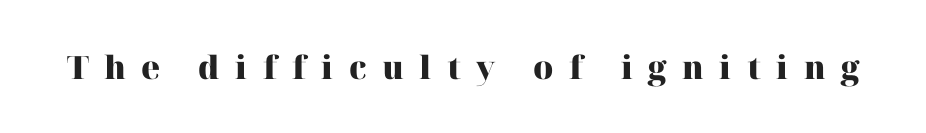
{"serif": "yes", "italic": "no", "bold": "yes", "weight": "heavy", "width": "normal", "stroke_contrast": "high", "x_height": "medium", "monospaced": "no", "underline": "no", "letter_spacing": "wide", "letter_spacing_em": 0.48, "glyph_px": 32}
